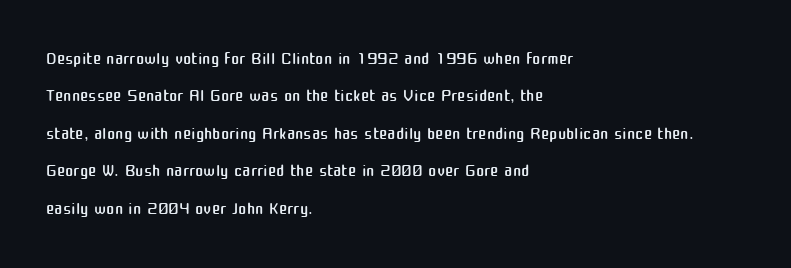
{"italic": "no", "bold": "no", "underline": "no", "align": "left", "line_spacing": "normal", "line_spacing_ratio": 1.5, "letter_spacing": "normal", "letter_spacing_em": 0.0, "glyph_px": 25}
